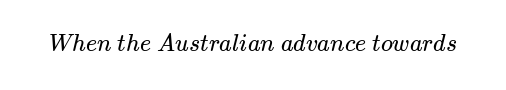
Rule under the text: the space is simply empty. What stands out about the letter spacing? Nothing — it is the standard amount. Think standard paragraph weight, or any step lighter than that.
